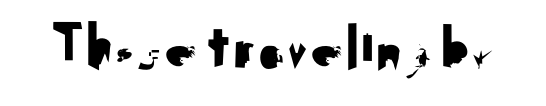
{"serif": "no", "italic": "no", "width": "normal", "stroke_contrast": "medium", "x_height": "small", "monospaced": "no", "underline": "no", "letter_spacing": "normal", "letter_spacing_em": 0.0, "glyph_px": 65}
